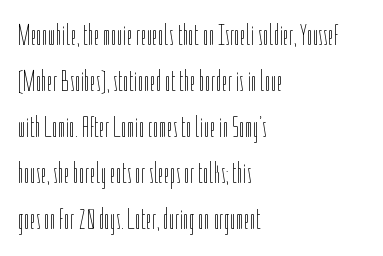
Interline gaps are of average width in this sample. The letters advance in unequal steps, a hallmark of proportional type. No extra ink here — the face is not bold. The font's upright variant was chosen for this text. No word sits above an underline.
